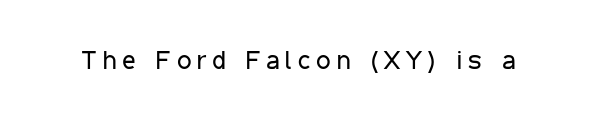
Q: Is the text bold? A: No.
Q: Is the text italic (slanted)? A: No, it is upright.
Q: Is the text underlined? A: No.
Q: Is the spacing between letters normal or unusually wide? A: Unusually wide.
